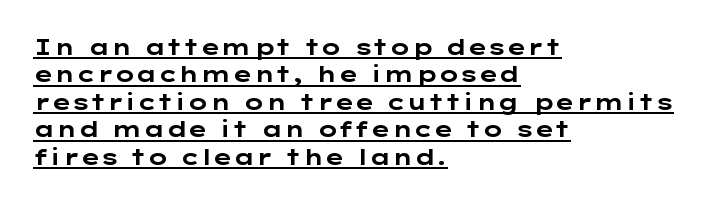
Q: Is the text bold? A: Yes.
Q: Is the text italic (slanted)? A: No, it is upright.
Q: Is the text underlined? A: Yes.
Q: How is the paragraph aligned? A: Left-aligned.
Q: Is the spacing between letters normal or unusually wide? A: Normal.
Q: Is the spacing between lines tight, normal or loose? A: Normal.
